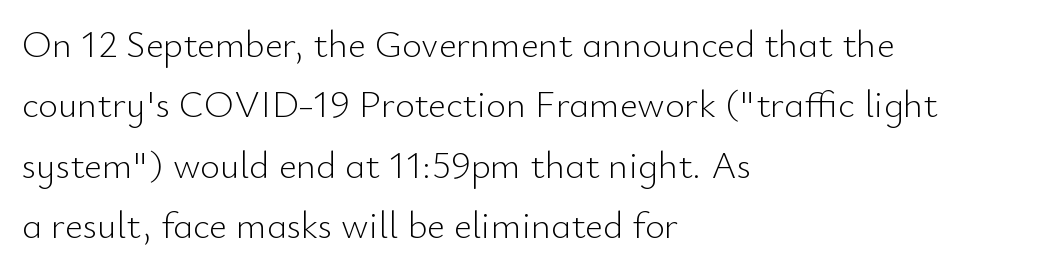
{"serif": "no", "italic": "no", "bold": "no", "weight": "light", "width": "normal", "stroke_contrast": "low", "x_height": "small", "monospaced": "no", "underline": "no", "align": "left", "line_spacing": "normal", "line_spacing_ratio": 1.59, "letter_spacing": "normal", "letter_spacing_em": 0.0, "glyph_px": 38}
